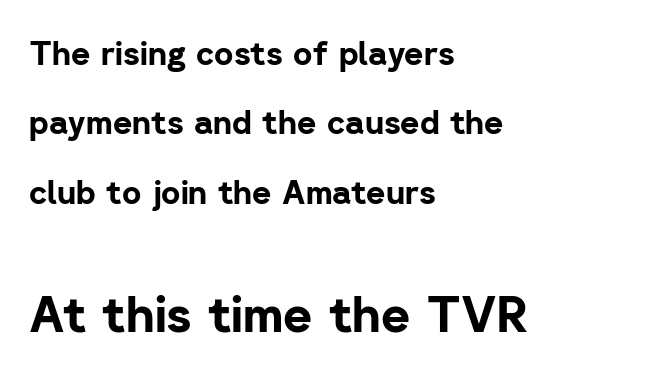
No extra tracking has been applied to these lines. Widely set lines give the paragraph a tall, airy silhouette. Unmarked baselines from the first word to the last. No italicization has been applied; the sample stays upright. These lines are set flush left with a ragged right edge.
